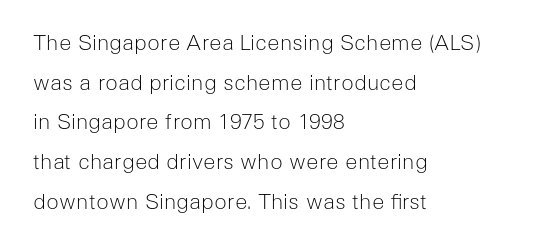
All the whitespace from short lines collects on the right. Inter-character spacing is left at the font's built-in metrics. If you drew a line through each stem, it would be perfectly vertical. Descenders hang freely into open space. On a weight scale, this lands at 450 or below.
